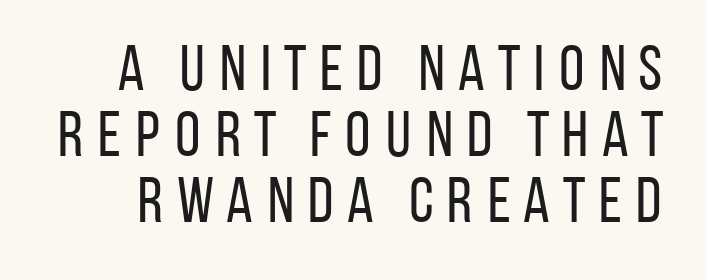
The image shows 64 px regular-weight, condensed sans-serif type, upright; set tight line spacing (1.03x), not underlined; low stroke contrast and a large x-height.
